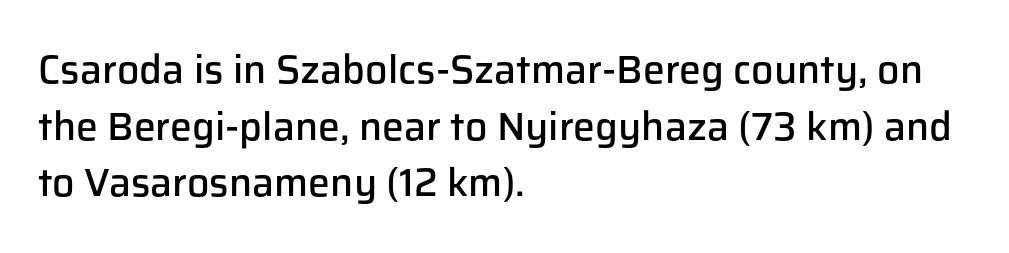
{"serif": "no", "italic": "no", "bold": "semi", "weight": "semibold", "width": "normal", "stroke_contrast": "low", "x_height": "medium", "monospaced": "no", "underline": "no", "align": "left", "line_spacing": "normal", "line_spacing_ratio": 1.45, "letter_spacing": "normal", "letter_spacing_em": 0.0, "glyph_px": 39}
